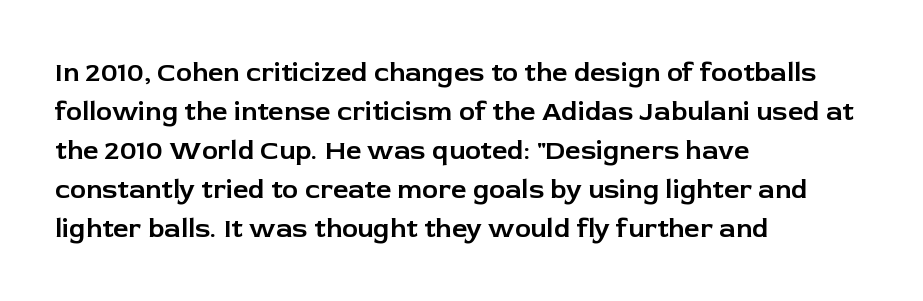
This block has exactly the height ordinary leading produces. The specimen reads as upright at a glance. Letters rest on an invisible, unmarked baseline. Compared with typical body copy, the letter spacing here is the same.
